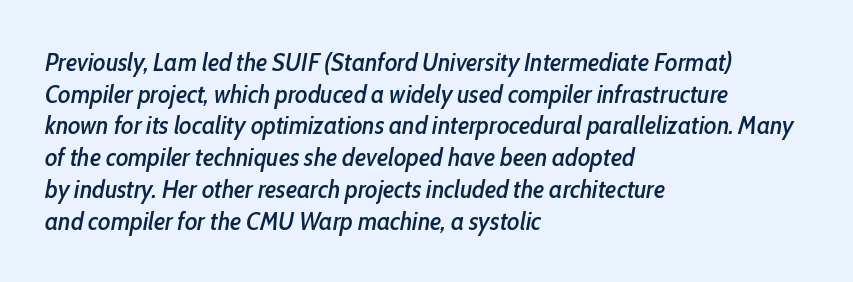
Every row of glyphs begins at an identical x-position on the left. The letters sit at their default tracking, neither squeezed nor spread. Glance below the letters and you will spot only blank space. These lines were composed using italics.
